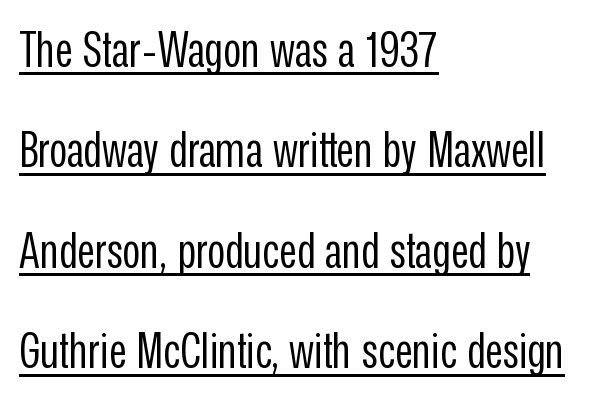
Q: Is the text bold? A: No.
Q: Is the text italic (slanted)? A: No, it is upright.
Q: Is the typeface a serif or a sans-serif typeface? A: Sans-serif.
Q: Is the text underlined? A: Yes.
Q: How is the paragraph aligned? A: Left-aligned.
Q: Is the spacing between letters normal or unusually wide? A: Normal.
Q: Is the spacing between lines tight, normal or loose? A: Loose.
Q: Width (condensed, normal, or wide)? A: Condensed.
Q: Stroke contrast? A: Low.
Q: x-height? A: Medium.
Q: Monospaced? A: No.
